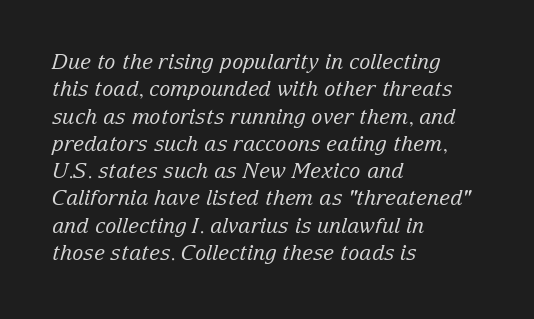
{"italic": "yes", "lean": "right", "slant_degrees": 15, "bold": "no", "underline": "no", "align": "left", "line_spacing": "normal", "line_spacing_ratio": 1.3, "letter_spacing": "normal", "letter_spacing_em": 0.0, "glyph_px": 21}
